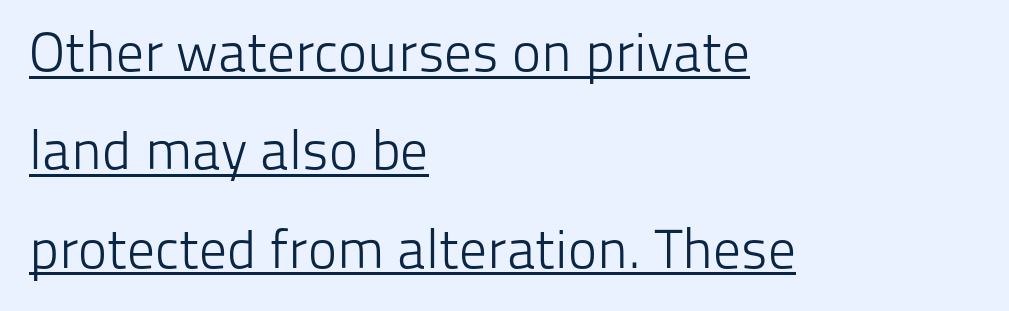
Q: Is the text bold? A: No.
Q: Is the text italic (slanted)? A: No, it is upright.
Q: Is the typeface a serif or a sans-serif typeface? A: Sans-serif.
Q: Is the text underlined? A: Yes.
Q: How is the paragraph aligned? A: Left-aligned.
Q: Is the spacing between letters normal or unusually wide? A: Normal.
Q: Width (condensed, normal, or wide)? A: Normal.
Q: Stroke contrast? A: Low.
Q: x-height? A: Medium.
Q: Monospaced? A: No.
